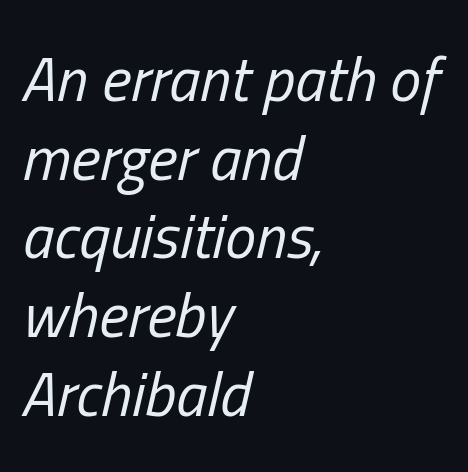
Q: Is the text bold? A: No.
Q: Is the text italic (slanted)? A: Yes, it leans right by about 13 degrees.
Q: Is the text underlined? A: No.
Q: How is the paragraph aligned? A: Left-aligned.
Q: Is the spacing between letters normal or unusually wide? A: Normal.
Q: Is the spacing between lines tight, normal or loose? A: Normal.
Q: Width (condensed, normal, or wide)? A: Condensed.
Q: Stroke contrast? A: Low.
Q: x-height? A: Medium.
Q: Monospaced? A: No.
